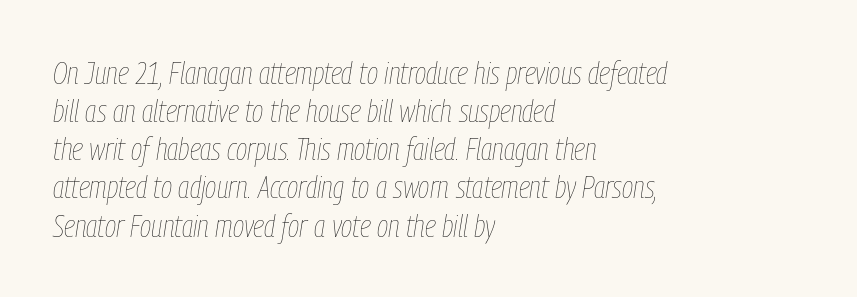
Q: Is the text bold? A: No.
Q: Is the text italic (slanted)? A: Yes, it leans right by about 9 degrees.
Q: Is the text underlined? A: No.
Q: How is the paragraph aligned? A: Left-aligned.
Q: Is the spacing between letters normal or unusually wide? A: Normal.
Q: Width (condensed, normal, or wide)? A: Condensed.
Q: Stroke contrast? A: Low.
Q: x-height? A: Medium.
Q: Monospaced? A: No.
